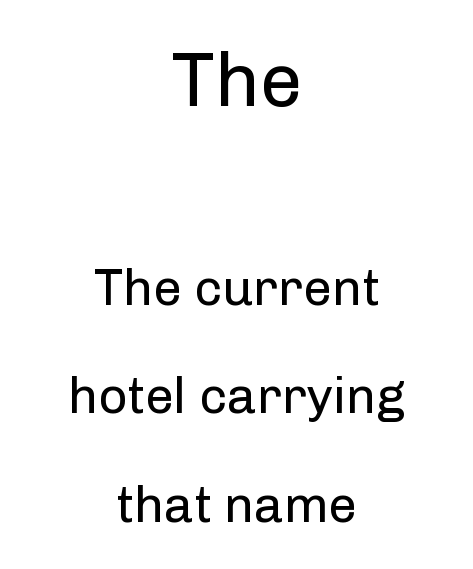
Q: Is the text bold? A: No.
Q: Is the text italic (slanted)? A: No, it is upright.
Q: Is the typeface a serif or a sans-serif typeface? A: Sans-serif.
Q: Is the text underlined? A: No.
Q: How is the paragraph aligned? A: Centered.
Q: Is the spacing between letters normal or unusually wide? A: Normal.
Q: Is the spacing between lines tight, normal or loose? A: Loose.
Q: Which block of text is set in a larger size, the first (top) or the second (bottom)? A: The first (top) one.
Q: Width (condensed, normal, or wide)? A: Normal.
Q: Stroke contrast? A: Low.
Q: x-height? A: Medium.
Q: Monospaced? A: No.
